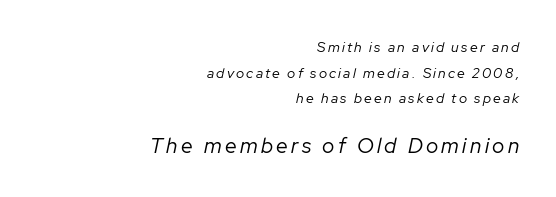
{"italic": "yes", "lean": "right", "slant_degrees": 12, "bold": "no", "underline": "no", "align": "right", "line_spacing_ratio": 1.83, "larger_block": "second", "size_ratio": 1.5, "glyph_px": 21}
